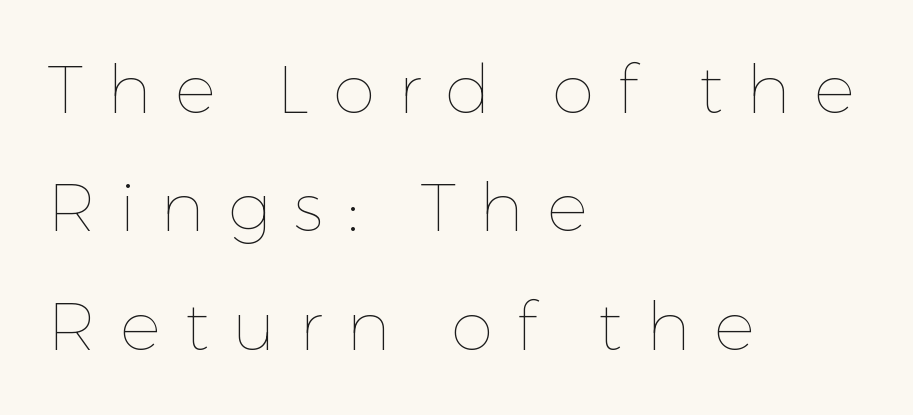
Q: Is the text bold? A: No.
Q: Is the text italic (slanted)? A: No, it is upright.
Q: Is the text underlined? A: No.
Q: How is the paragraph aligned? A: Left-aligned.
Q: Is the spacing between letters normal or unusually wide? A: Unusually wide.
Q: Width (condensed, normal, or wide)? A: Normal.
Q: Stroke contrast? A: Low.
Q: x-height? A: Medium.
Q: Monospaced? A: No.
